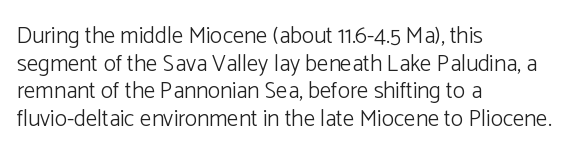
{"italic": "no", "bold": "no", "underline": "no", "align": "left", "line_spacing_ratio": 1.2, "letter_spacing": "normal", "letter_spacing_em": 0.0, "glyph_px": 23}
